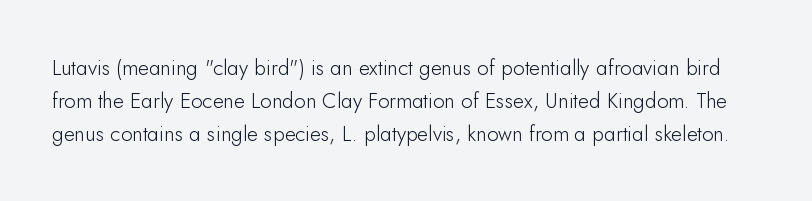
Q: Is the text bold? A: No.
Q: Is the text italic (slanted)? A: No, it is upright.
Q: Is the text underlined? A: No.
Q: Is the spacing between letters normal or unusually wide? A: Normal.
Q: Is the spacing between lines tight, normal or loose? A: Normal.
